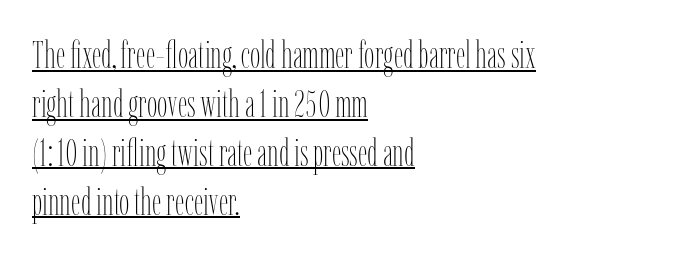
Q: Is the text bold? A: No.
Q: Is the text italic (slanted)? A: No, it is upright.
Q: Is the text underlined? A: Yes.
Q: How is the paragraph aligned? A: Left-aligned.
Q: Is the spacing between letters normal or unusually wide? A: Normal.
Q: Is the spacing between lines tight, normal or loose? A: Normal.
Q: Width (condensed, normal, or wide)? A: Condensed.
Q: Stroke contrast? A: Low.
Q: x-height? A: Medium.
Q: Monospaced? A: No.
